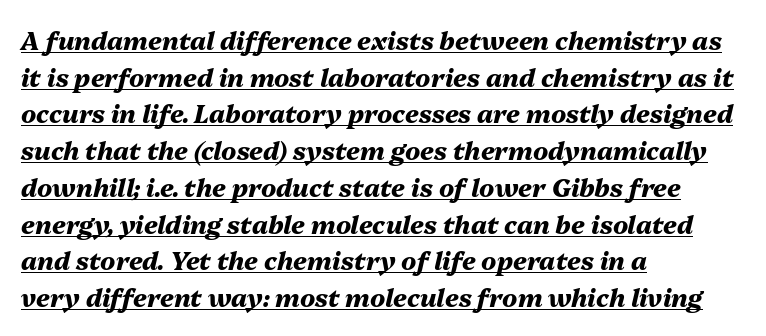
{"italic": "yes", "lean": "right", "slant_degrees": 13, "bold": "yes", "underline": "yes", "align": "left", "line_spacing": "normal", "line_spacing_ratio": 1.47, "letter_spacing": "normal", "letter_spacing_em": 0.0, "glyph_px": 25}
